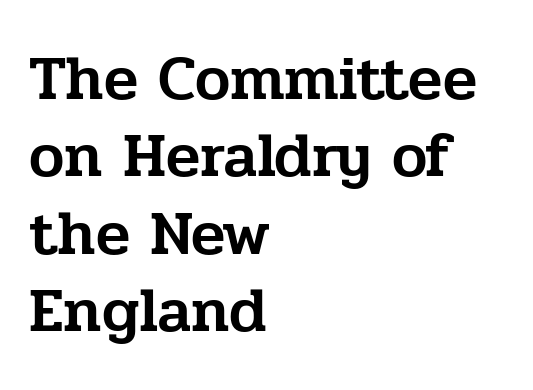
{"serif": "yes", "italic": "no", "width": "normal", "stroke_contrast": "low", "x_height": "medium", "monospaced": "no", "underline": "no", "align": "left", "line_spacing_ratio": 1.23, "letter_spacing": "normal", "letter_spacing_em": 0.0, "glyph_px": 63}
